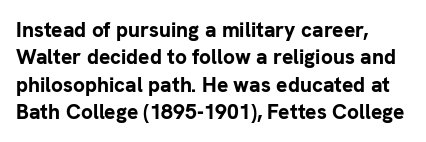
The rendering anchors every line to the left-hand side. This is the regular roman posture of the typeface. A normal amount of white space separates one row of letters from the next. The face used here is rendered with its standard letterfit. A clean baseline with only descenders dipping below it. The sample has been set heavy, in full bold.
